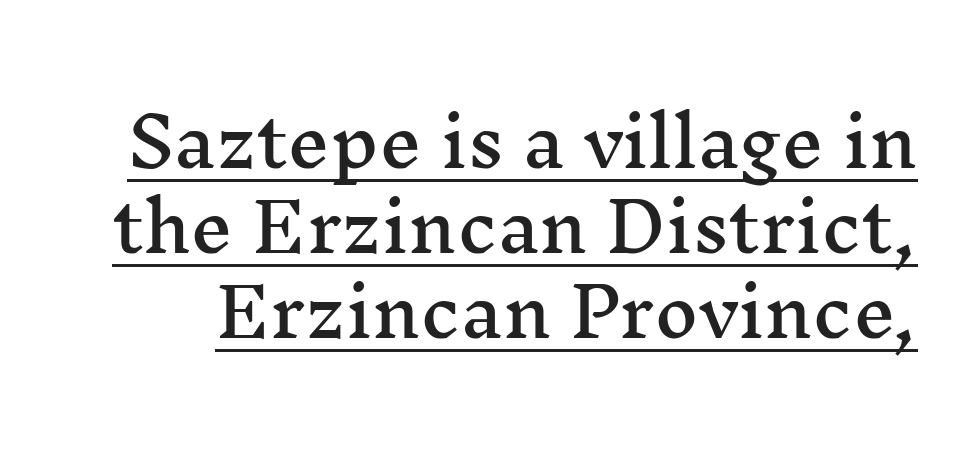
The image shows 67 px wide serif type, upright; set normal line spacing (1.27x), normal letter spacing, underlined; medium stroke contrast and a medium x-height.
